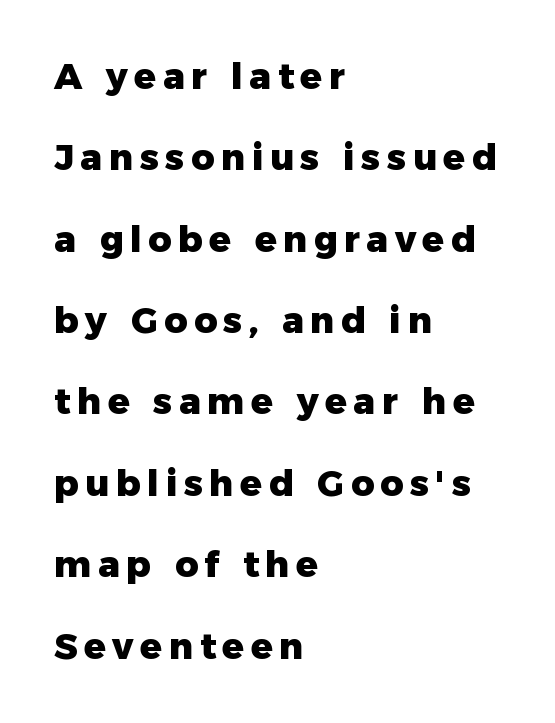
Q: Is the text bold? A: Yes.
Q: Is the text italic (slanted)? A: No, it is upright.
Q: Is the typeface a serif or a sans-serif typeface? A: Sans-serif.
Q: Is the text underlined? A: No.
Q: How is the paragraph aligned? A: Left-aligned.
Q: Is the spacing between lines tight, normal or loose? A: Loose.
Q: Width (condensed, normal, or wide)? A: Normal.
Q: Stroke contrast? A: Low.
Q: x-height? A: Medium.
Q: Monospaced? A: No.
